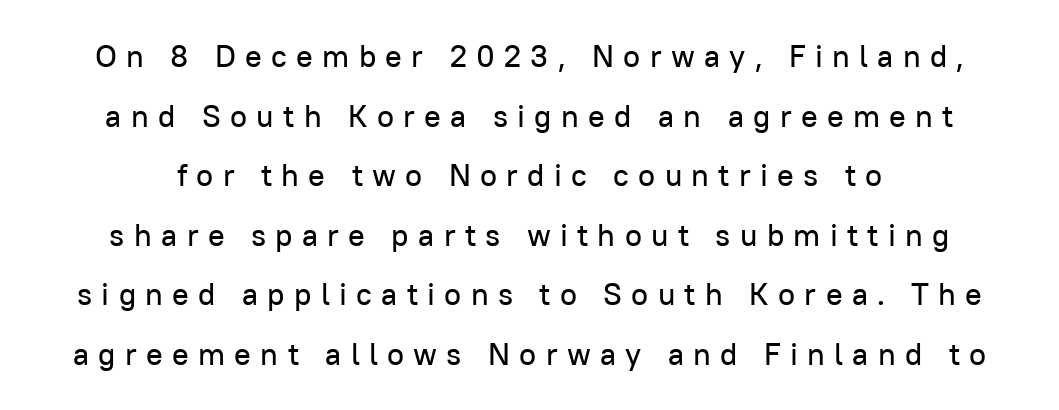
The letters advance in unequal steps, a hallmark of proportional type. Is there much room between lines? Yes — plenty of vertical air separates them. Between one letter and the next there's a generous, obvious gap. Ascenders rise straight up at ninety degrees. Letterform terminals end flat and unadorned throughout the passage.
